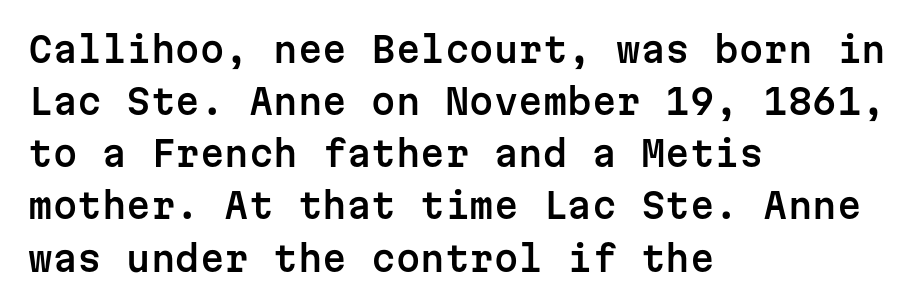
The axis of the letterforms is exactly vertical. This block has exactly the height ordinary leading produces. The font family rendered here belongs to the sans-serif group. Every character here occupies the same horizontal width, giving the sample a typewriter-like rhythm. A typesetter would call this zero additional tracking.
